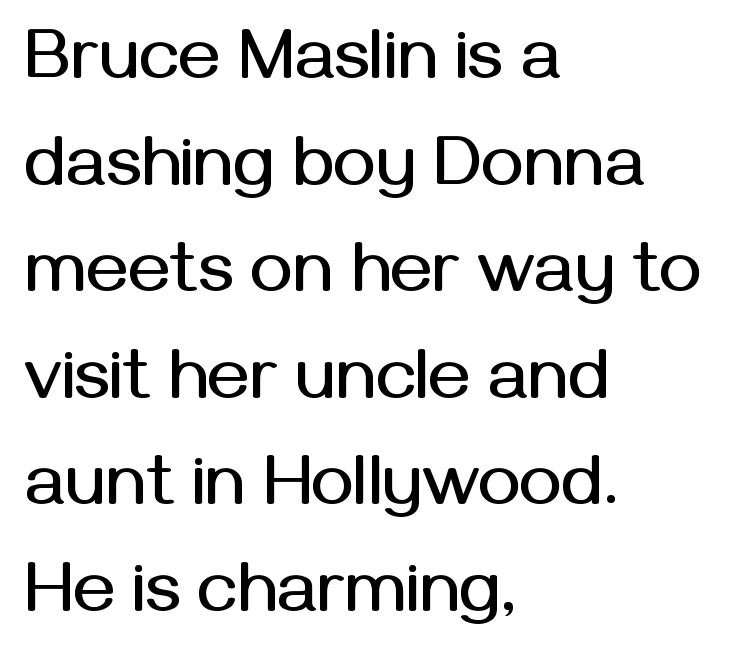
The image shows 72 px sans-serif type, upright; set left-aligned, normal line spacing (1.48x), normal letter spacing, not underlined; medium stroke contrast and a medium x-height.
